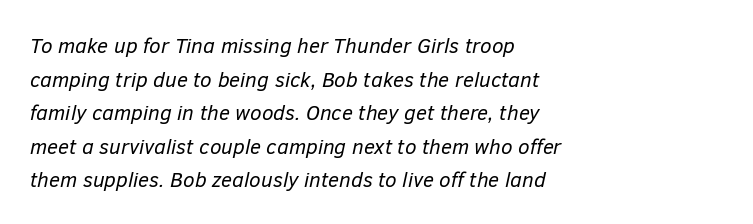
{"italic": "yes", "lean": "right", "slant_degrees": 12, "bold": "no", "underline": "no", "align": "left", "line_spacing": "normal", "line_spacing_ratio": 1.6, "letter_spacing": "normal", "letter_spacing_em": 0.0, "glyph_px": 21}
